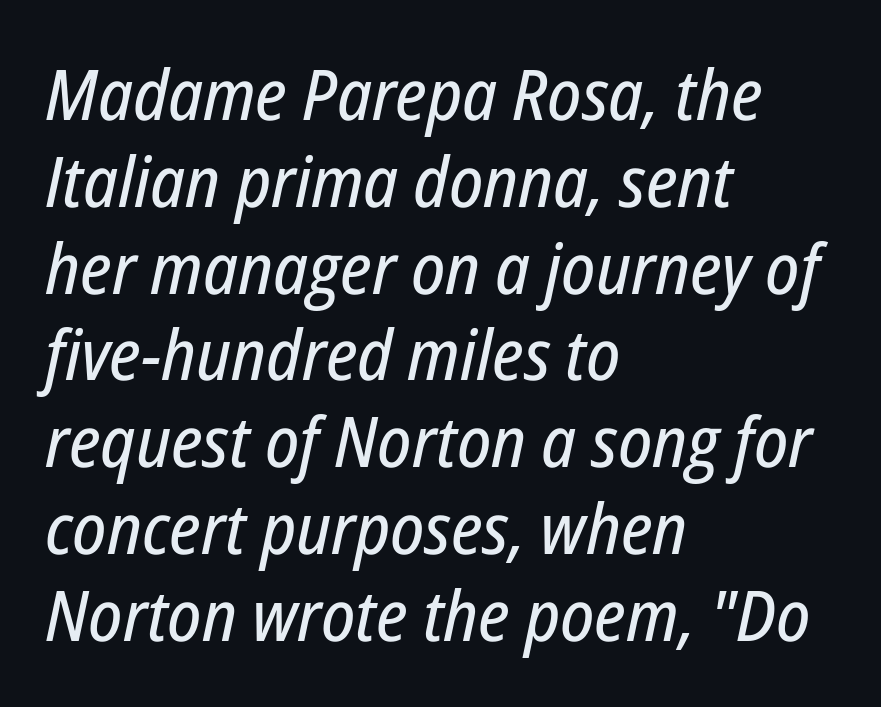
Each letter keeps its own natural width here, so spacing adapts to shape. Glance below the letters and you will spot only blank space. Is the block centered? No — it sits flush against the left margin. The letterforms sit shoulder to shoulder at normal distance.
